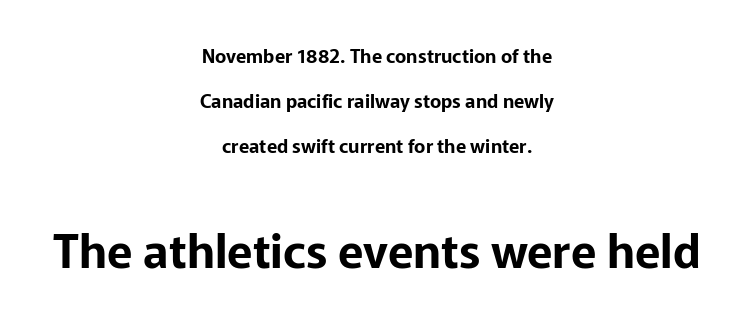
{"serif": "no", "italic": "no", "width": "normal", "stroke_contrast": "low", "x_height": "medium", "monospaced": "no", "underline": "no", "align": "center", "line_spacing": "loose", "line_spacing_ratio": 2.38, "letter_spacing": "normal", "letter_spacing_em": 0.0, "larger_block": "second", "size_ratio": 2.47, "glyph_px": 47}
